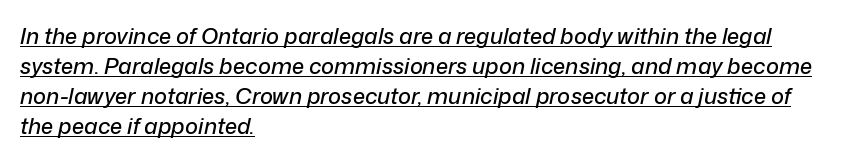
{"italic": "yes", "lean": "right", "slant_degrees": 12, "underline": "yes", "align": "left", "line_spacing": "normal", "line_spacing_ratio": 1.36, "letter_spacing": "normal", "letter_spacing_em": 0.0, "glyph_px": 22}
